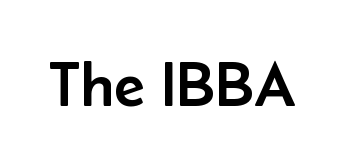
This rendering features lettering with no underline. No extra tracking has been applied to these lines. It's the straight-up-and-down kind of type. Note the varied advance widths — an 'i' is clearly narrower than an 'm'.
